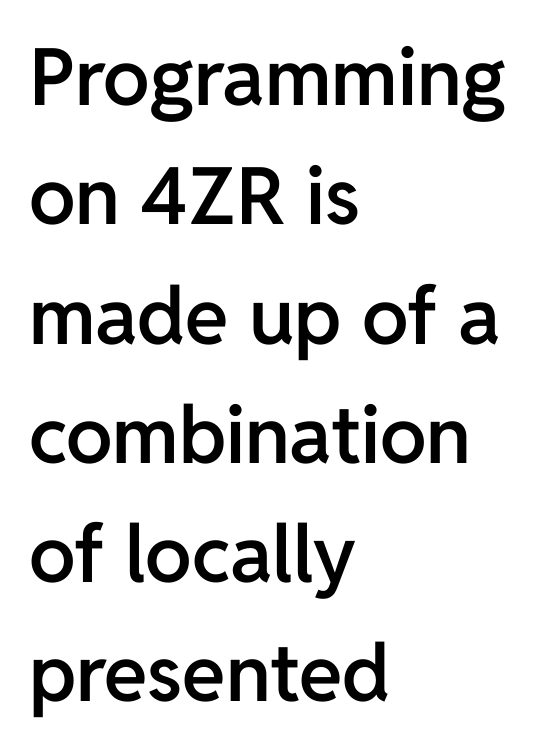
Q: Is the text bold? A: Semi-bold.
Q: Is the text italic (slanted)? A: No, it is upright.
Q: Is the typeface a serif or a sans-serif typeface? A: Sans-serif.
Q: Is the text underlined? A: No.
Q: How is the paragraph aligned? A: Left-aligned.
Q: Is the spacing between letters normal or unusually wide? A: Normal.
Q: Is the spacing between lines tight, normal or loose? A: Normal.
Q: Width (condensed, normal, or wide)? A: Normal.
Q: Stroke contrast? A: Low.
Q: x-height? A: Medium.
Q: Monospaced? A: No.
